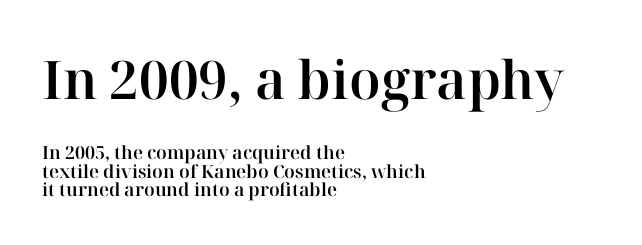
Q: Is the text italic (slanted)? A: No, it is upright.
Q: Is the typeface a serif or a sans-serif typeface? A: Serif.
Q: Is the text underlined? A: No.
Q: How is the paragraph aligned? A: Left-aligned.
Q: Is the spacing between letters normal or unusually wide? A: Normal.
Q: Is the spacing between lines tight, normal or loose? A: Tight.
Q: Which block of text is set in a larger size, the first (top) or the second (bottom)? A: The first (top) one.
Q: Width (condensed, normal, or wide)? A: Normal.
Q: Stroke contrast? A: High.
Q: x-height? A: Medium.
Q: Monospaced? A: No.
